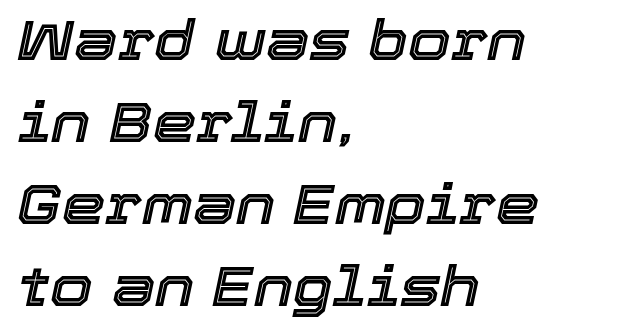
A classic flush-left, rag-right setting is used for this passage. The words here are not underlined. It's the slanting kind of type. This block has exactly the height ordinary leading produces.
